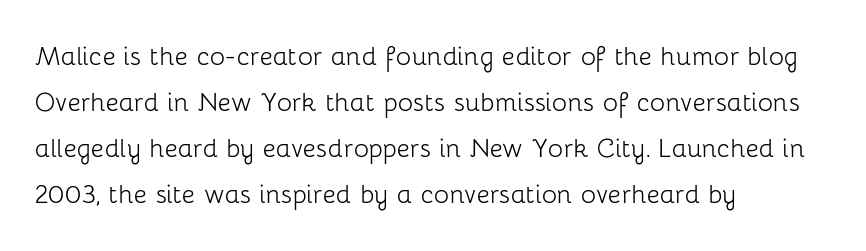
{"serif": "no", "italic": "no", "bold": "no", "weight": "light", "width": "normal", "stroke_contrast": "low", "x_height": "medium", "monospaced": "no", "underline": "no", "align": "left", "line_spacing": "normal", "line_spacing_ratio": 1.44, "letter_spacing": "normal", "letter_spacing_em": 0.0, "glyph_px": 32}
